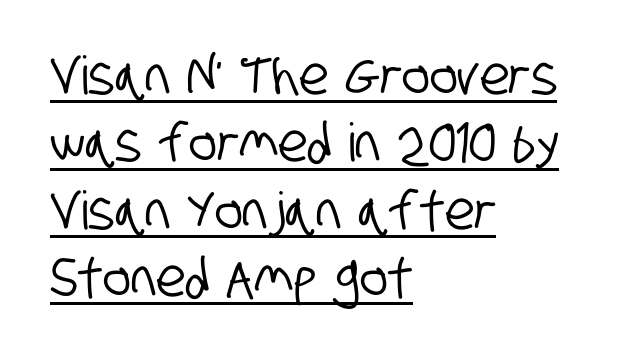
{"serif": "no", "width": "condensed", "stroke_contrast": "low", "x_height": "large", "monospaced": "no", "underline": "yes", "align": "left", "line_spacing": "normal", "line_spacing_ratio": 1.27, "letter_spacing": "normal", "letter_spacing_em": 0.0, "glyph_px": 53}
